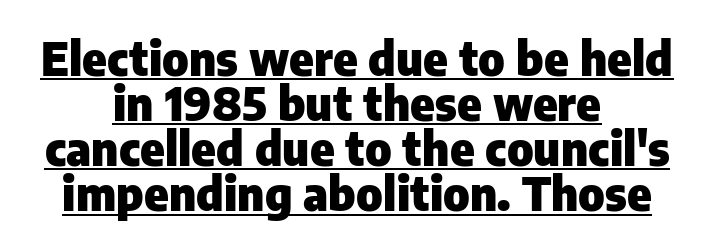
{"serif": "no", "italic": "no", "bold": "yes", "weight": "heavy", "width": "normal", "stroke_contrast": "low", "x_height": "medium", "monospaced": "no", "underline": "yes", "align": "center", "line_spacing": "tight", "line_spacing_ratio": 0.98, "letter_spacing": "normal", "letter_spacing_em": 0.0, "glyph_px": 46}
